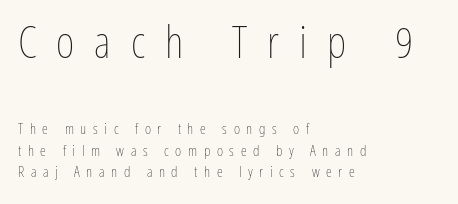
The image shows 45 px thin, condensed type, upright; set left-aligned, normal line spacing (1.46x), unusually wide letter spacing (+0.44 em), not underlined; the first (top) block is 3.0x larger; low stroke contrast and a medium x-height.
